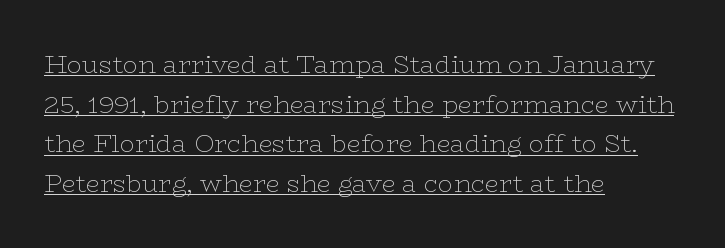
Teacher's note: observe the even left margin — that is flush-left alignment. Notice how a bar underscores the lettering throughout. Is there any slant? The stems are plumb. The rendering keeps characters at their native spacing. If you measured baseline to baseline, you'd find a middling distance.
